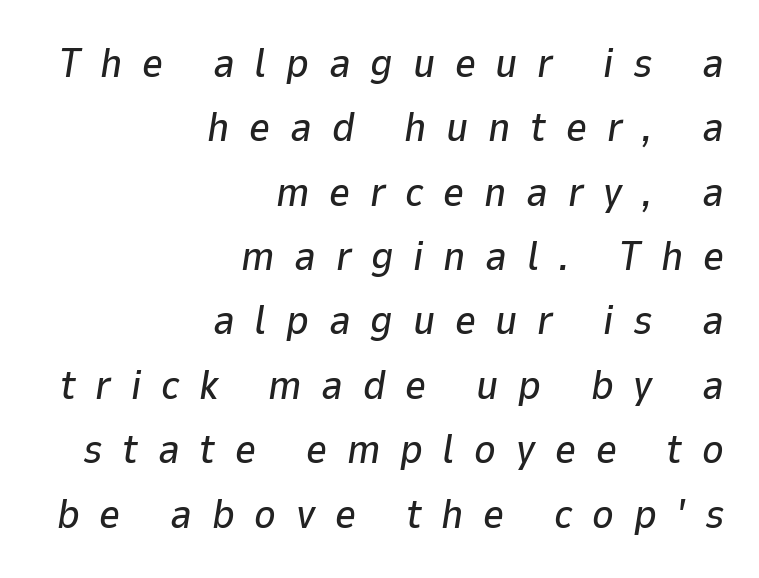
Q: Is the text italic (slanted)? A: Yes, it leans right by about 9 degrees.
Q: Is the text underlined? A: No.
Q: How is the paragraph aligned? A: Right-aligned.
Q: Is the spacing between letters normal or unusually wide? A: Unusually wide.
Q: Is the spacing between lines tight, normal or loose? A: Normal.
Q: Width (condensed, normal, or wide)? A: Normal.
Q: Stroke contrast? A: Low.
Q: x-height? A: Medium.
Q: Monospaced? A: No.
